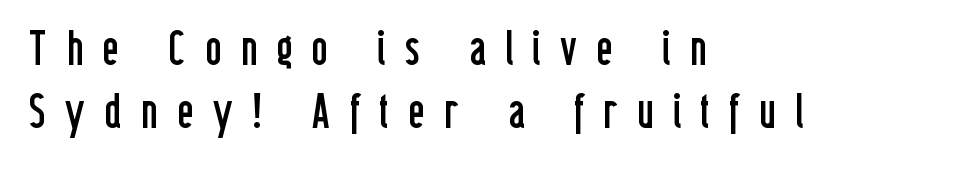
Q: Is the text bold? A: No.
Q: Is the text italic (slanted)? A: No, it is upright.
Q: Is the typeface a serif or a sans-serif typeface? A: Sans-serif.
Q: Is the text underlined? A: No.
Q: How is the paragraph aligned? A: Left-aligned.
Q: Is the spacing between letters normal or unusually wide? A: Unusually wide.
Q: Is the spacing between lines tight, normal or loose? A: Normal.
Q: Width (condensed, normal, or wide)? A: Condensed.
Q: Stroke contrast? A: Low.
Q: x-height? A: Medium.
Q: Monospaced? A: No.
